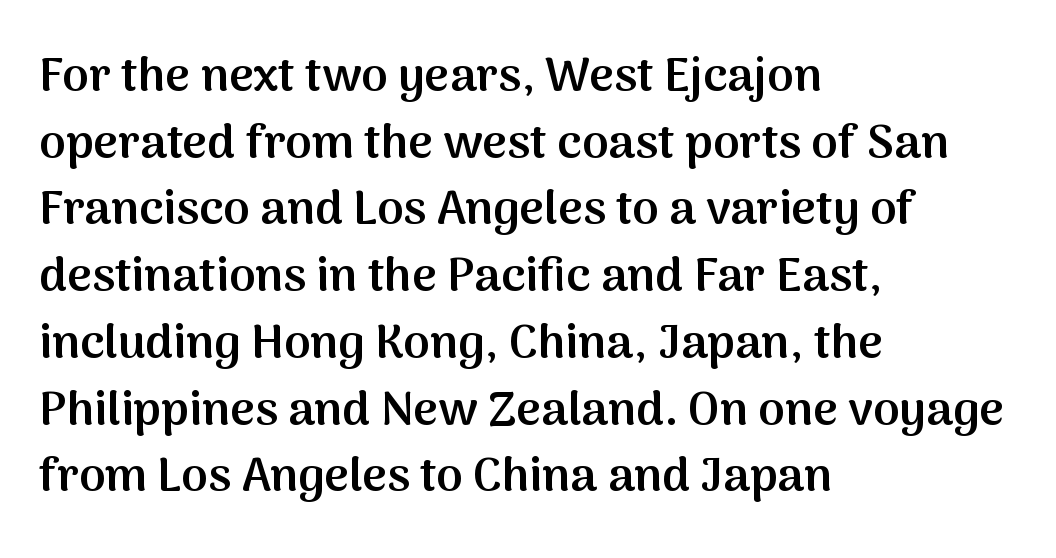
The image shows 48 px semibold sans-serif type, upright; set left-aligned, normal line spacing (1.39x), normal letter spacing, not underlined; medium stroke contrast and a medium x-height.
